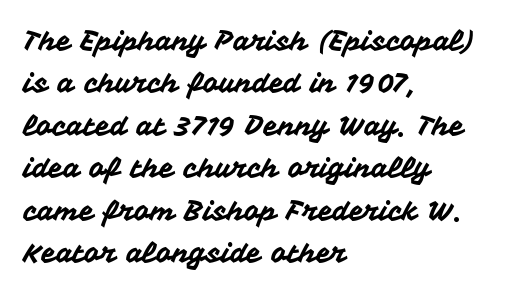
Q: Is the text italic (slanted)? A: Yes.
Q: Is the text underlined? A: No.
Q: How is the paragraph aligned? A: Left-aligned.
Q: Is the spacing between letters normal or unusually wide? A: Normal.
Q: Is the spacing between lines tight, normal or loose? A: Normal.
